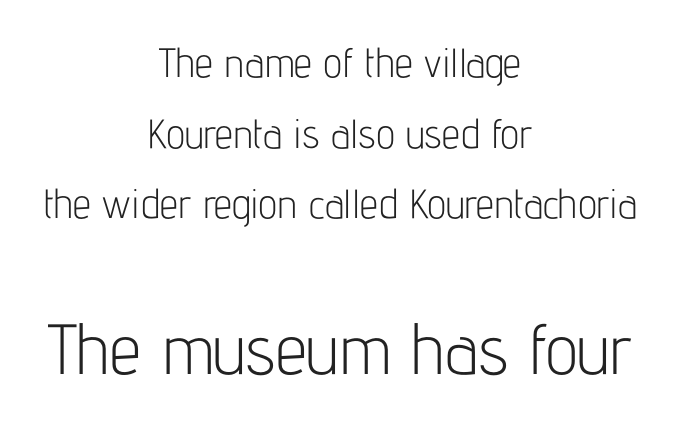
Q: Is the text bold? A: No.
Q: Is the text italic (slanted)? A: No, it is upright.
Q: Is the typeface a serif or a sans-serif typeface? A: Sans-serif.
Q: Is the text underlined? A: No.
Q: How is the paragraph aligned? A: Centered.
Q: Is the spacing between letters normal or unusually wide? A: Normal.
Q: Which block of text is set in a larger size, the first (top) or the second (bottom)? A: The second (bottom) one.
Q: Width (condensed, normal, or wide)? A: Condensed.
Q: Stroke contrast? A: Low.
Q: x-height? A: Medium.
Q: Monospaced? A: No.
